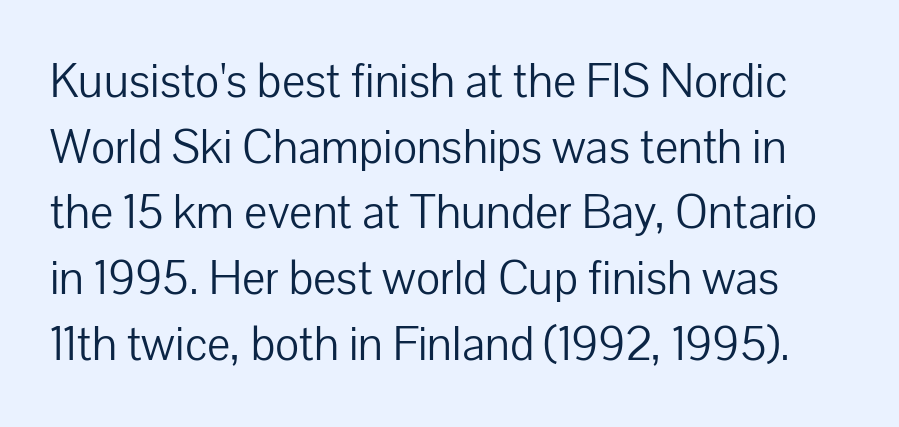
The image shows 49 px light sans-serif type, upright; set normal line spacing (1.34x), normal letter spacing, not underlined; low stroke contrast and a medium x-height.
